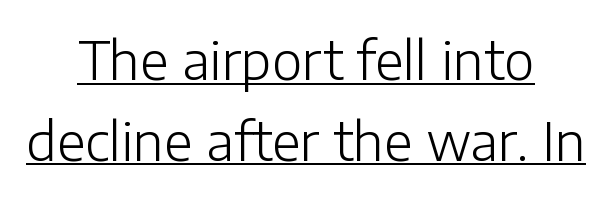
{"serif": "no", "italic": "no", "bold": "no", "weight": "light", "width": "normal", "stroke_contrast": "low", "x_height": "medium", "monospaced": "no", "underline": "yes", "align": "center", "line_spacing": "normal", "line_spacing_ratio": 1.55, "letter_spacing": "normal", "letter_spacing_em": 0.0, "glyph_px": 52}
